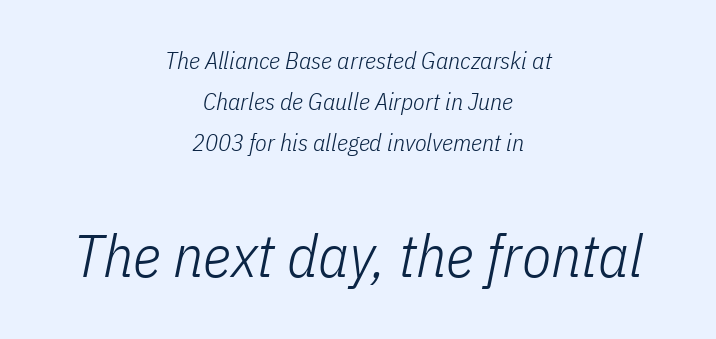
The image shows 60 px light, condensed type, italic (leaning right); set centered, line spacing 1.71x, normal letter spacing, not underlined; the second (bottom) block is 2.5x larger; low stroke contrast and a medium x-height.
